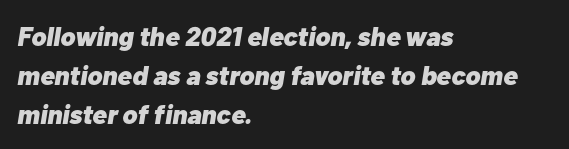
Does the weight exceed regular? Yes, all the way to bold. Honestly, the letter spacing is just normal — you wouldn't notice it. The whole block is typeset with a tilt. One glance says typical: line gaps are just what's usual.
